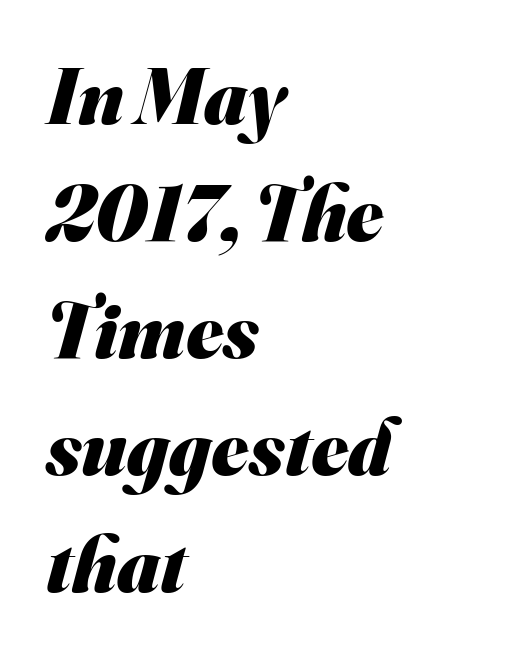
{"serif": "no", "bold": "yes", "weight": "heavy", "width": "normal", "stroke_contrast": "medium", "x_height": "small", "monospaced": "no", "underline": "no", "align": "left", "line_spacing": "normal", "line_spacing_ratio": 1.48, "letter_spacing": "normal", "letter_spacing_em": 0.0, "glyph_px": 79}
